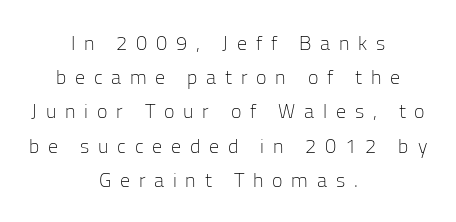
Q: Is the text bold? A: No.
Q: Is the text italic (slanted)? A: No, it is upright.
Q: Is the text underlined? A: No.
Q: How is the paragraph aligned? A: Centered.
Q: Is the spacing between letters normal or unusually wide? A: Unusually wide.
